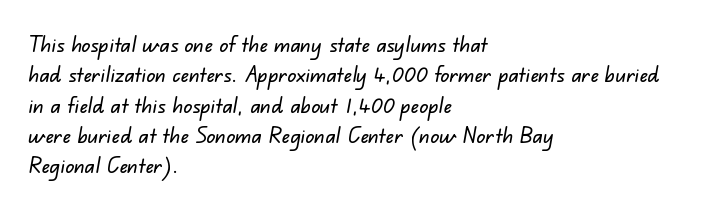
{"underline": "no", "align": "left", "line_spacing": "normal", "line_spacing_ratio": 1.38, "letter_spacing": "normal", "letter_spacing_em": 0.0, "glyph_px": 22}
